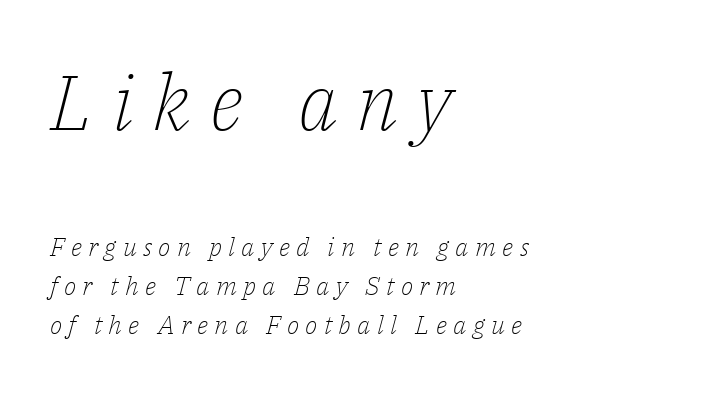
The glyphs are unaccompanied by any horizontal stroke below them. This sample is left-justified, so line endings fall wherever the words run out. A normal amount of white space separates one row of letters from the next. The face used here is rendered with a markedly widened letterfit.
